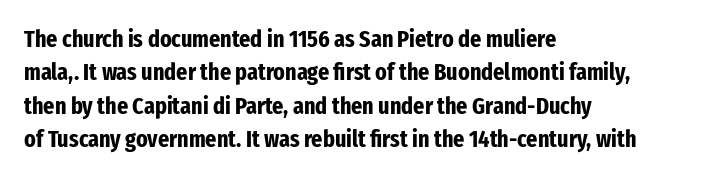
{"italic": "no", "bold": "yes", "underline": "no", "align": "left", "line_spacing": "normal", "line_spacing_ratio": 1.39, "letter_spacing": "normal", "letter_spacing_em": 0.0, "glyph_px": 24}
